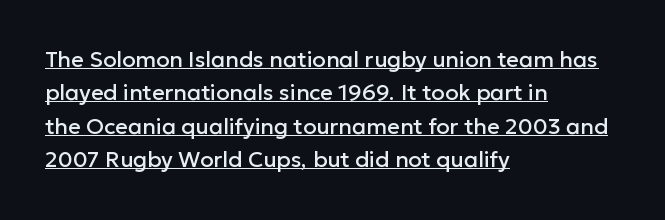
{"italic": "no", "underline": "yes", "align": "left", "line_spacing": "normal", "line_spacing_ratio": 1.52, "letter_spacing": "normal", "letter_spacing_em": 0.0, "glyph_px": 22}
